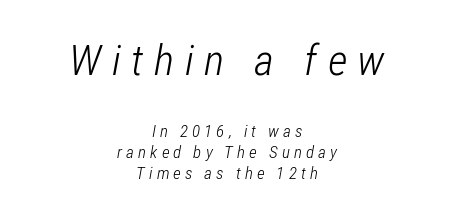
The image shows 43 px light, condensed type, italic (leaning right); set centered, line spacing 1.21x, unusually wide letter spacing (+0.24 em), not underlined; the first (top) block is 2.53x larger; low stroke contrast and a medium x-height.
